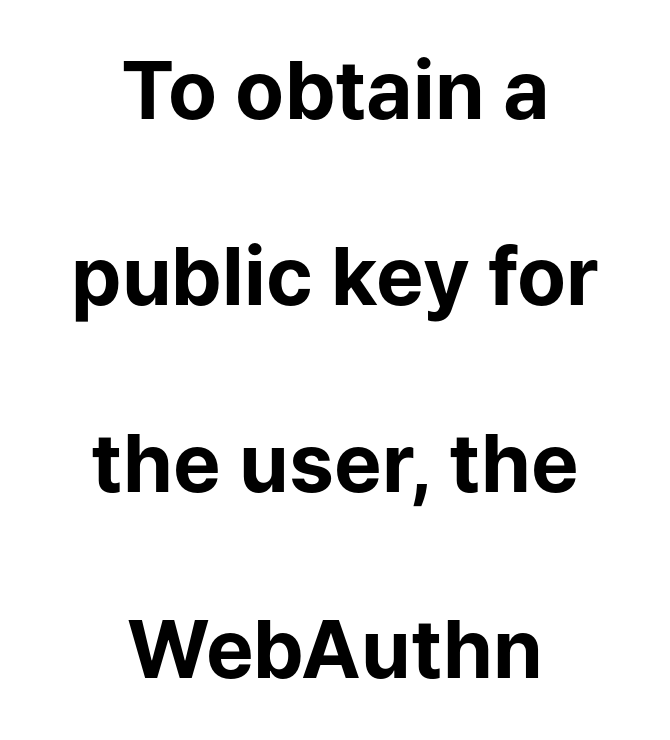
The image shows 80 px bold sans-serif type, upright; set centered, loose line spacing (2.33x), normal letter spacing, not underlined; low stroke contrast and a medium x-height.
